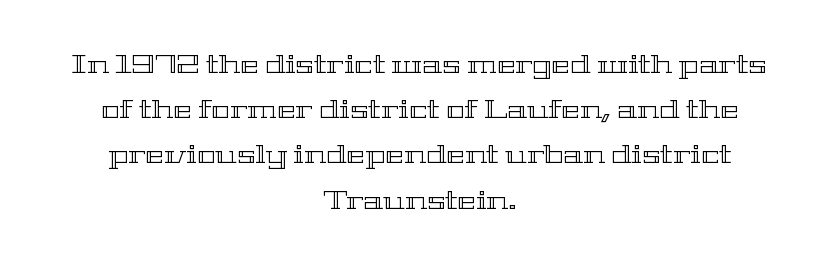
{"italic": "no", "underline": "no", "align": "center", "line_spacing_ratio": 1.81, "letter_spacing": "normal", "letter_spacing_em": 0.0, "glyph_px": 25}
